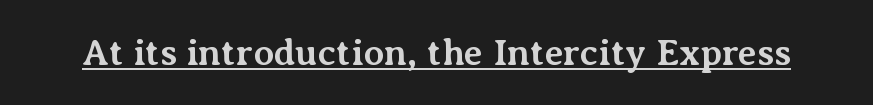
{"serif": "yes", "italic": "no", "bold": "yes", "weight": "bold", "width": "normal", "stroke_contrast": "medium", "x_height": "medium", "monospaced": "no", "underline": "yes", "letter_spacing": "normal", "letter_spacing_em": 0.0, "glyph_px": 37}
